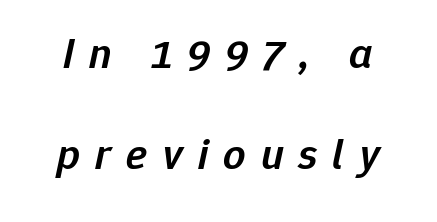
The image shows 44 px semibold type, italic (leaning right); set loose line spacing (2.3x), unusually wide letter spacing (+0.34 em), not underlined; low stroke contrast and a medium x-height.
